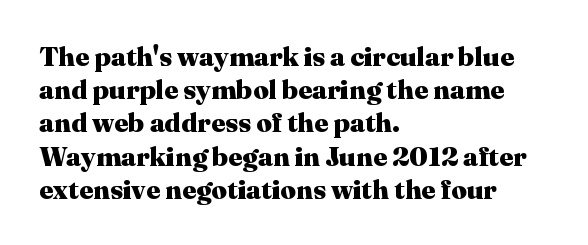
There is no visible air inserted between adjacent glyphs. In terms of weight, the rendering is a true, heavy bold. Visually the block forms a straight wall on the left and a jagged coastline on the right. Lines of text with bare space underneath. If you drew a line through each stem, it would be perfectly vertical.
